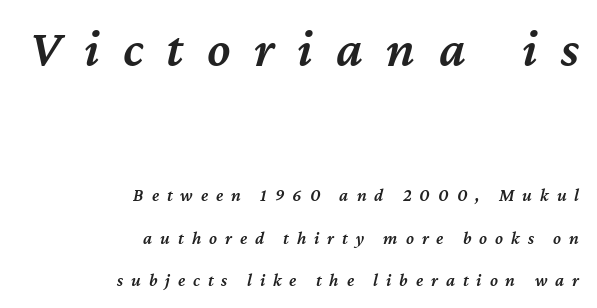
The image shows 53 px semibold type, italic (leaning right); set right-aligned, loose line spacing (2.34x), unusually wide letter spacing (+0.44 em), not underlined; the first (top) block is 2.94x larger; medium stroke contrast and a medium x-height.
